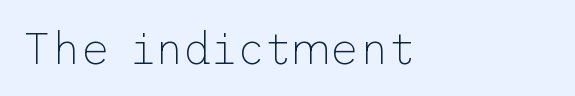
Left-aligned paragraph, ragged on the right. No extra tracking has been applied to these lines. Unlike italic type, these characters show no tilt at all. The letters carry no serifs — their stems end cleanly without finishing strokes.
